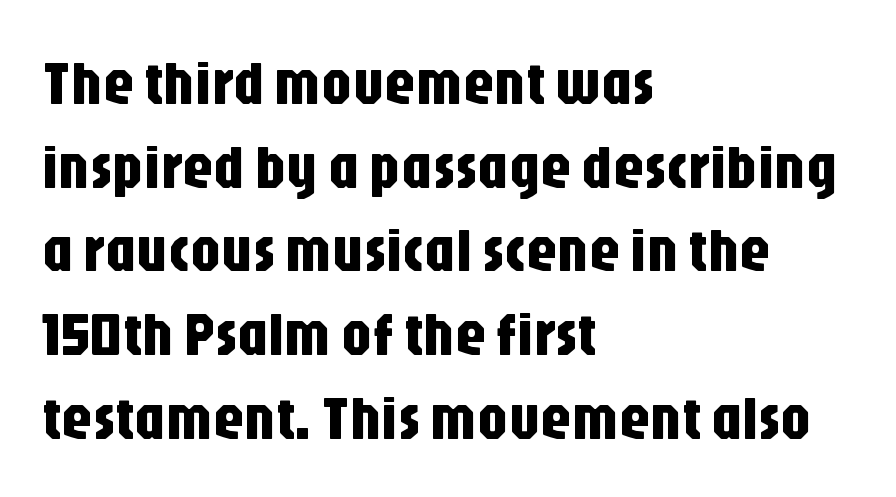
{"serif": "no", "italic": "no", "width": "condensed", "stroke_contrast": "low", "x_height": "large", "monospaced": "no", "underline": "no", "align": "left", "line_spacing": "normal", "line_spacing_ratio": 1.35, "letter_spacing": "normal", "letter_spacing_em": 0.0, "glyph_px": 62}
